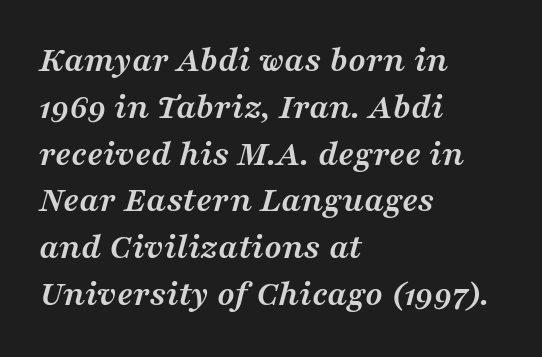
The letterforms sit shoulder to shoulder at normal distance. Heft: maximum for text — a bold. Check under the words: just untouched page. The passage shown is typed in a proportional face where columns would drift. The lines sit at an ordinary, default distance from one another. Notice how the passage keeps a crisp vertical edge on the left only.
